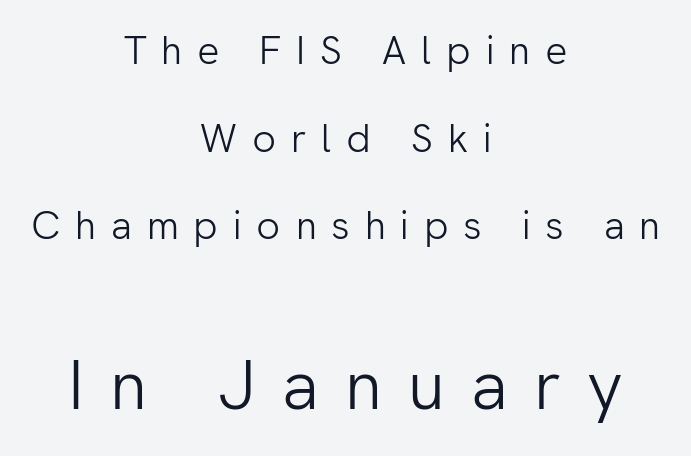
Q: Is the text bold? A: No.
Q: Is the text italic (slanted)? A: No, it is upright.
Q: Is the typeface a serif or a sans-serif typeface? A: Sans-serif.
Q: Is the text underlined? A: No.
Q: How is the paragraph aligned? A: Centered.
Q: Is the spacing between letters normal or unusually wide? A: Unusually wide.
Q: Is the spacing between lines tight, normal or loose? A: Loose.
Q: Which block of text is set in a larger size, the first (top) or the second (bottom)? A: The second (bottom) one.
Q: Width (condensed, normal, or wide)? A: Normal.
Q: Stroke contrast? A: Low.
Q: x-height? A: Medium.
Q: Monospaced? A: No.
